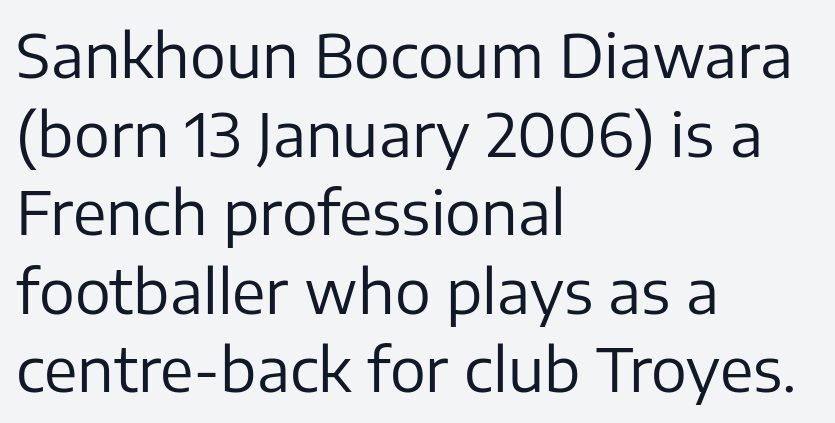
{"serif": "no", "italic": "no", "bold": "no", "weight": "regular", "width": "normal", "stroke_contrast": "low", "x_height": "medium", "monospaced": "no", "underline": "no", "align": "left", "line_spacing": "normal", "line_spacing_ratio": 1.31, "letter_spacing": "normal", "letter_spacing_em": 0.0, "glyph_px": 60}
